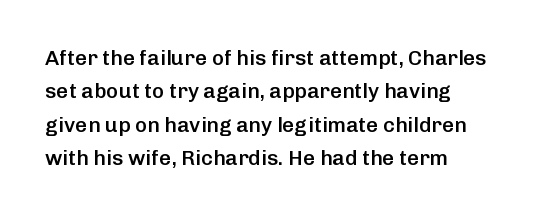
Typographic density is moderately raised because the face is semibold. Letter spacing: default. Vertically, the passage feels balanced, rows spaced as you'd expect. In terms of posture, this sample is upright. These lines stack with their left ends in a neat column.
